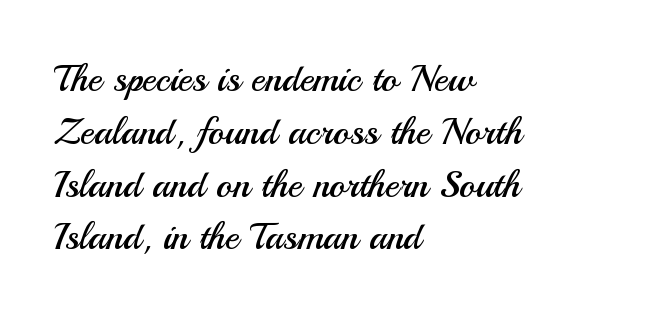
The font sits on the lighter half of the weight spectrum, regular included. Here the glyphs are tracked normally, forming tight word shapes. Visually the block forms a straight wall on the left and a jagged coastline on the right. What's the leading like? Ordinary, nothing unusual. The space directly below the letters is spotless.
